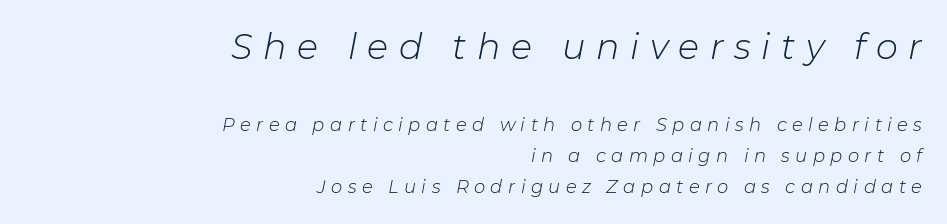
{"italic": "yes", "lean": "right", "slant_degrees": 11, "bold": "no", "weight": "light", "width": "normal", "stroke_contrast": "low", "x_height": "medium", "monospaced": "no", "underline": "no", "align": "right", "line_spacing_ratio": 1.72, "letter_spacing": "wide", "letter_spacing_em": 0.3, "larger_block": "first", "size_ratio": 1.94, "glyph_px": 35}
